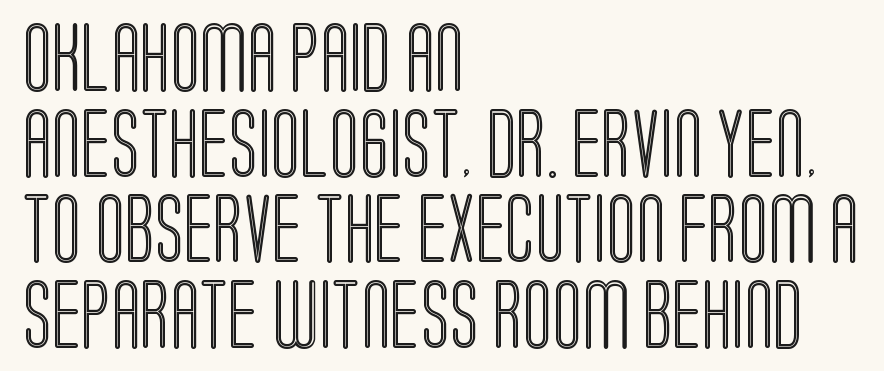
The letters advance in unequal steps, a hallmark of proportional type. A clean baseline with only descenders dipping below it. The rendering keeps characters at their native spacing. The lines are quadded left. The lettering holds an erect, upright posture throughout.
